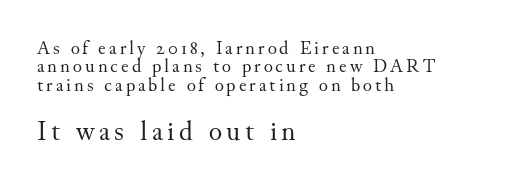
Classification — serif. Bold? No — there's no thickening of the strokes. Does the leading feel generous? Not at all — it's pinched. Beneath every word, the page is bare. The typesetter chose a ragged-right arrangement here. Whoever set this made the second block the dominant, larger element.
